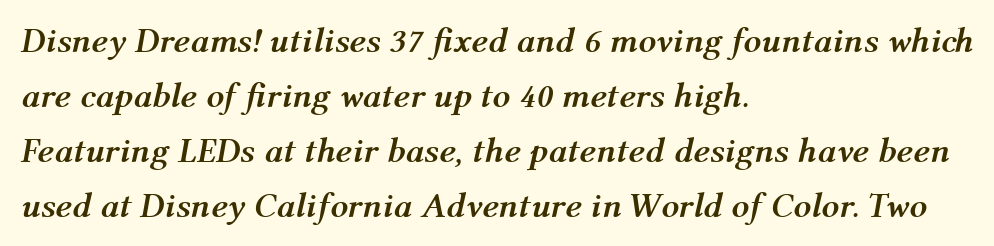
Plain, unruled lines of type. Weight: bold. Rendered with sloped, italic letterforms. The typesetter chose a ragged-right arrangement here. Here the glyphs are tracked normally, forming tight word shapes. Notice how descenders clear the ascenders below comfortably — that's standard leading.
